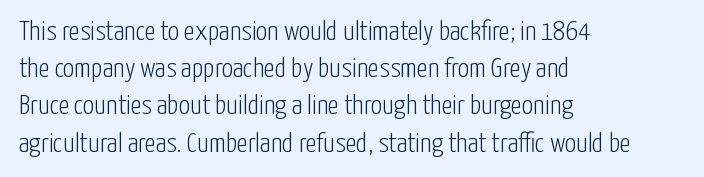
The image shows 28 px light, condensed sans-serif type, upright; set left-aligned, normal line spacing (1.33x), normal letter spacing, not underlined; low stroke contrast and a medium x-height.
